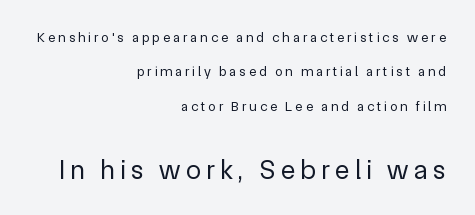
The block of text is sparse from top to bottom, with ample space between rows. Rendered with straight, roman letterforms. The weight would be labelled regular, book, light, or lighter still. The typesetter chose a ragged-left arrangement here.
